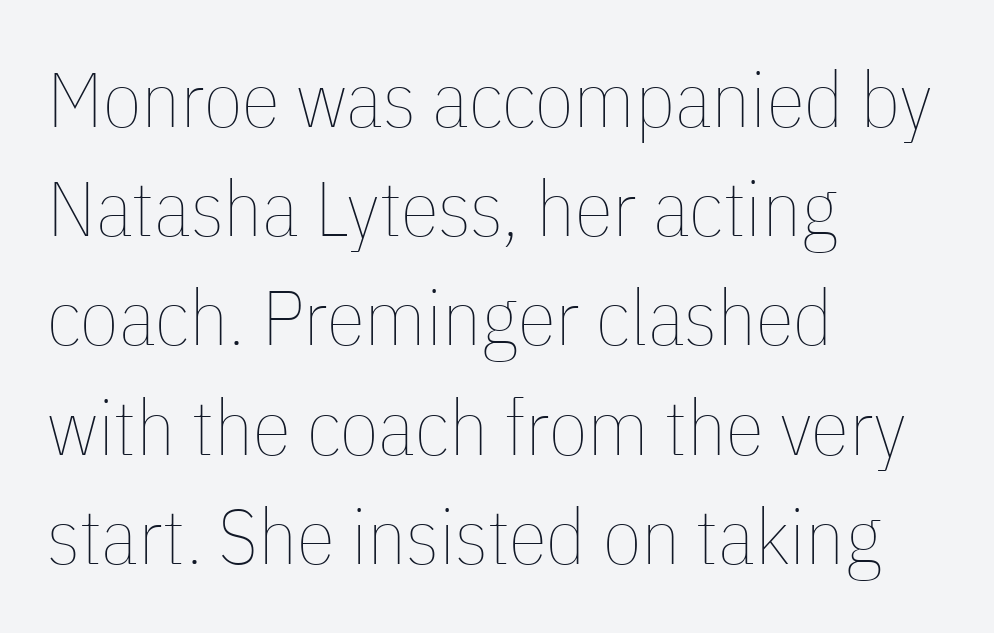
The image shows 78 px thin, condensed type, upright; set left-aligned, normal line spacing (1.4x), normal letter spacing, not underlined; low stroke contrast and a medium x-height.
